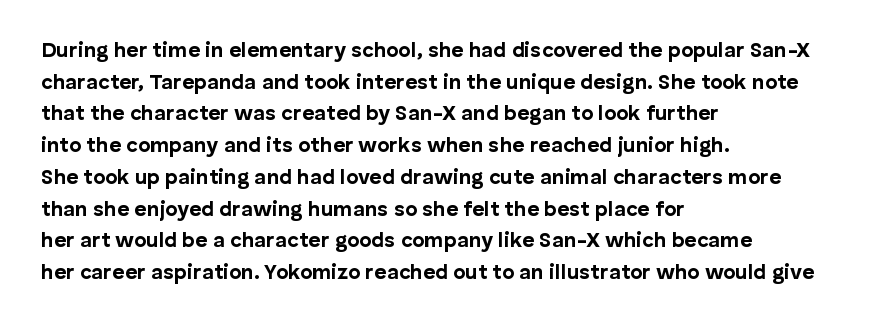
This is roman type, the default non-slanted kind. Observe the ordinary spacing: letters are neighbours, not strangers. The space between consecutive lines is moderate. Leftover space on each line is placed entirely after the last word. The string is rendered with underlining switched off. What weight is shown? A full bold with thick strokes.
